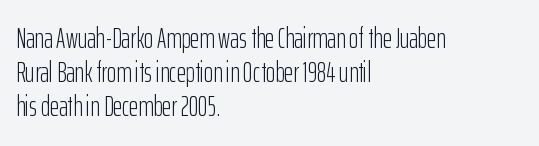
The image shows 28 px light, condensed sans-serif type, upright; set left-aligned, line spacing 1.22x, normal letter spacing, not underlined; low stroke contrast and a medium x-height.
